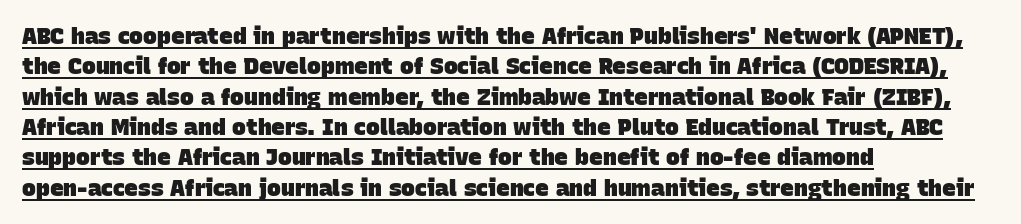
The line-height multiplier appears to be the usual default. Chunky letters — that's bold for sure. Compared with a centered layout, this one pins lines to the left instead. The passage shown has conventional tracking throughout.
